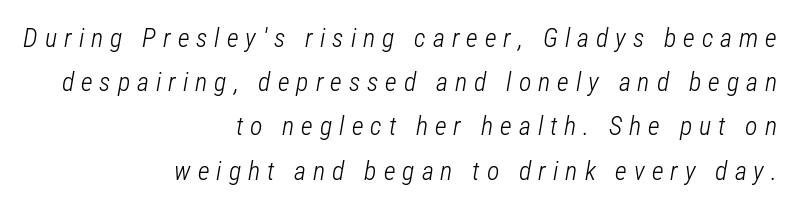
This rendering widens character spacing well past its baseline value. Line endings align vertically; line beginnings do not. Stem width sits at or under what a default text font uses. Is there much room between lines? A standard amount, neither cramped nor airy. Italic: yes, the glyphs are oblique.
